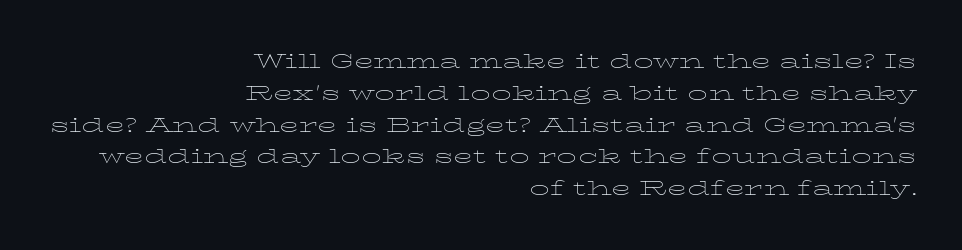
{"italic": "no", "bold": "no", "underline": "no", "align": "right", "line_spacing": "normal", "line_spacing_ratio": 1.59, "letter_spacing": "normal", "letter_spacing_em": 0.0, "glyph_px": 20}
